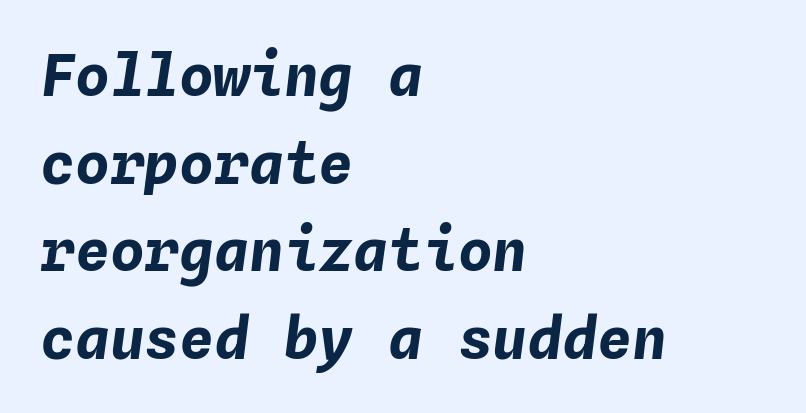
The image shows 58 px bold type, italic (leaning right), monospaced; set left-aligned, normal line spacing (1.51x), normal letter spacing, not underlined; low stroke contrast and a medium x-height.
